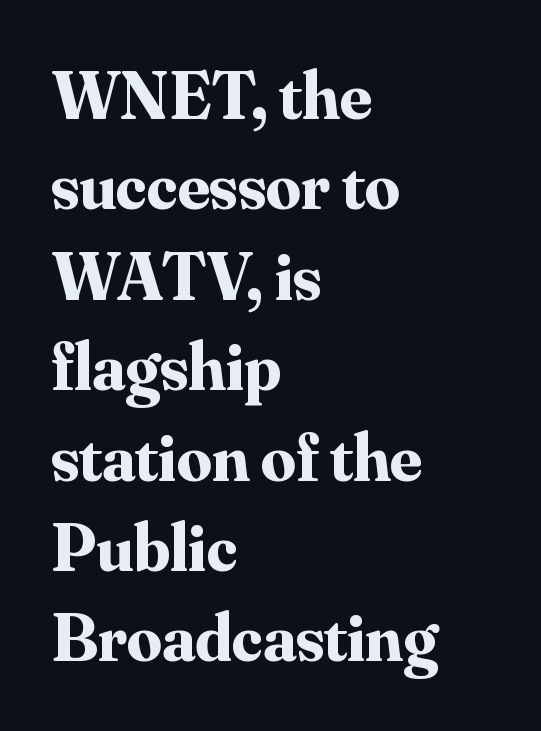
The image shows 69 px bold serif type, upright; set left-aligned, normal line spacing (1.31x), normal letter spacing, not underlined; medium stroke contrast and a small x-height.
